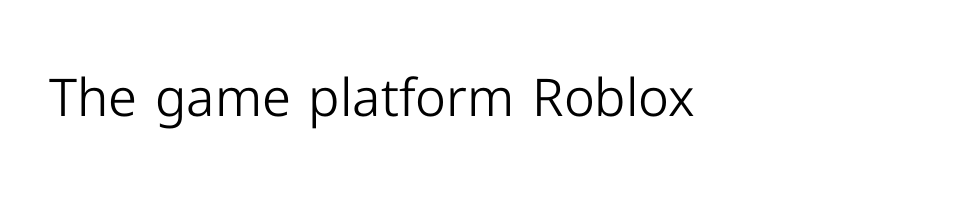
The image shows 52 px light sans-serif type, upright; set normal letter spacing, not underlined; low stroke contrast and a medium x-height.
